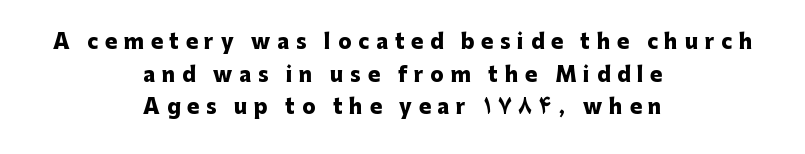
Q: Is the text bold? A: Yes.
Q: Is the text italic (slanted)? A: No, it is upright.
Q: Is the text underlined? A: No.
Q: How is the paragraph aligned? A: Centered.
Q: Is the spacing between letters normal or unusually wide? A: Unusually wide.
Q: Is the spacing between lines tight, normal or loose? A: Normal.
